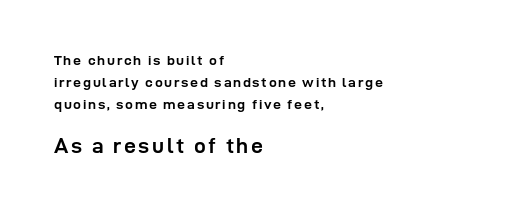
Q: Is the text bold? A: Yes.
Q: Is the text italic (slanted)? A: No, it is upright.
Q: Is the text underlined? A: No.
Q: How is the paragraph aligned? A: Left-aligned.
Q: Is the spacing between lines tight, normal or loose? A: Normal.
Q: Which block of text is set in a larger size, the first (top) or the second (bottom)? A: The second (bottom) one.
